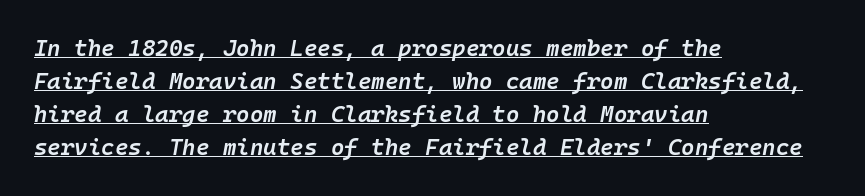
The image shows 23 px text type, italic (leaning right); set left-aligned, normal line spacing (1.44x), normal letter spacing, underlined.
